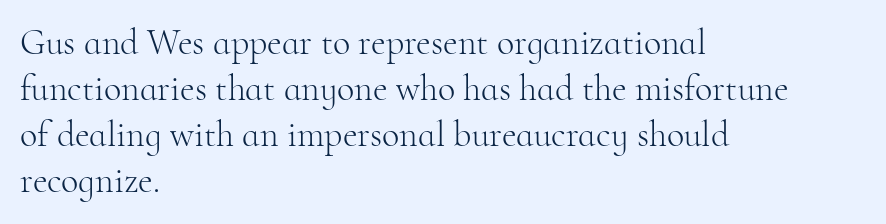
What stands out about the letter spacing? Nothing — it is the standard amount. Do the characters align in a grid? No, the font is proportional. The typesetting does not lean heavy: it is not bold. One glance says typical: line gaps are just what's usual. The specimen omits any rule beneath the text block's lines. The font's upright variant was chosen for this text.
